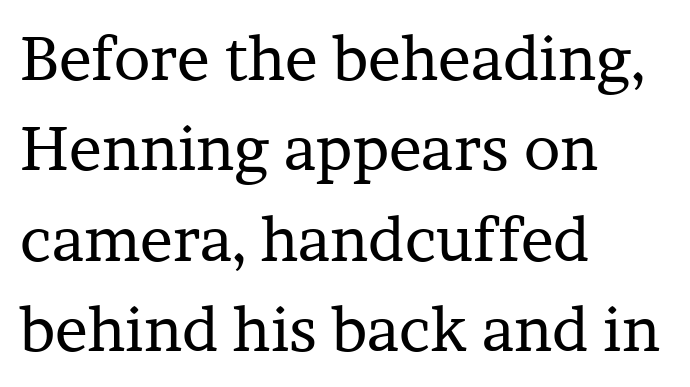
{"serif": "yes", "italic": "no", "bold": "no", "weight": "regular", "width": "normal", "stroke_contrast": "low", "x_height": "medium", "monospaced": "no", "underline": "no", "align": "left", "line_spacing": "normal", "line_spacing_ratio": 1.48, "letter_spacing": "normal", "letter_spacing_em": 0.0, "glyph_px": 61}
